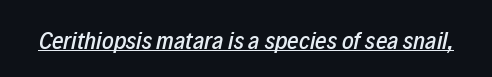
Q: Is the text italic (slanted)? A: Yes, it leans right by about 12 degrees.
Q: Is the text underlined? A: Yes.
Q: Is the spacing between letters normal or unusually wide? A: Normal.
